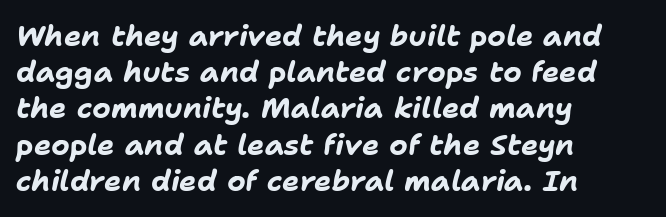
Descenders hang freely into open space. Slant detected: the letters are inclined. The block of text has a typical density, with ordinary space between rows. The text block is weighted toward the left margin, trailing off unevenly rightward. Character widths vary here, with narrow letters taking less room than wide ones.
